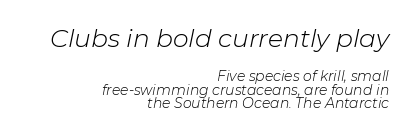
{"italic": "yes", "lean": "right", "slant_degrees": 11, "bold": "no", "underline": "no", "align": "right", "line_spacing": "tight", "line_spacing_ratio": 0.99, "letter_spacing": "normal", "letter_spacing_em": 0.0, "larger_block": "first", "size_ratio": 1.79, "glyph_px": 25}
